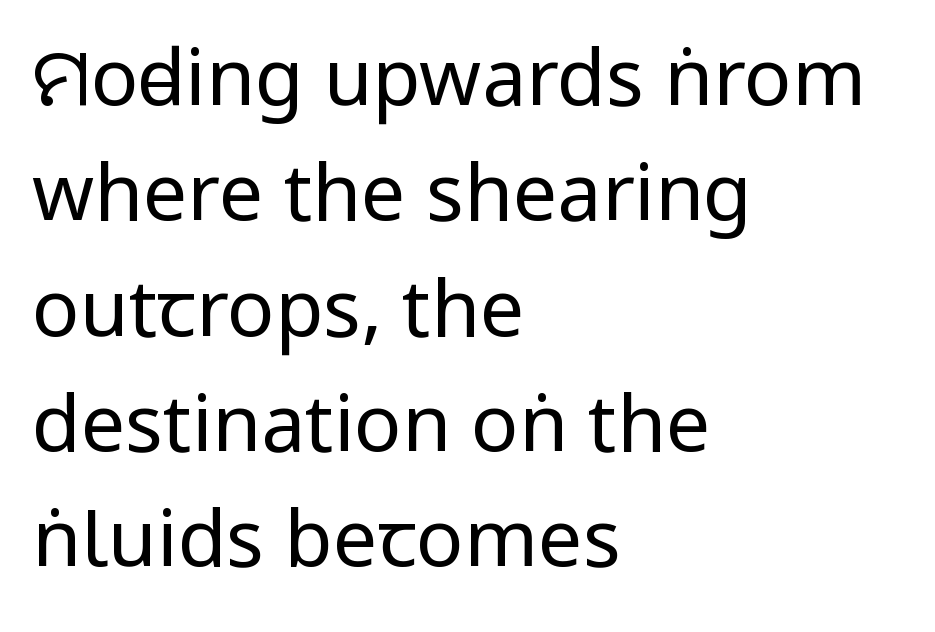
The image shows 79 px regular-weight, condensed sans-serif type, upright; set left-aligned, normal line spacing (1.46x), normal letter spacing, not underlined; low stroke contrast.
